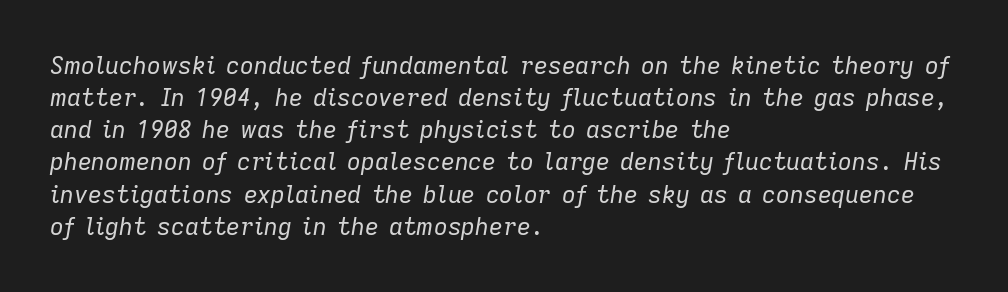
{"italic": "yes", "lean": "right", "slant_degrees": 9, "bold": "no", "underline": "no", "align": "left", "line_spacing": "normal", "line_spacing_ratio": 1.34, "letter_spacing": "normal", "letter_spacing_em": 0.0, "glyph_px": 24}
